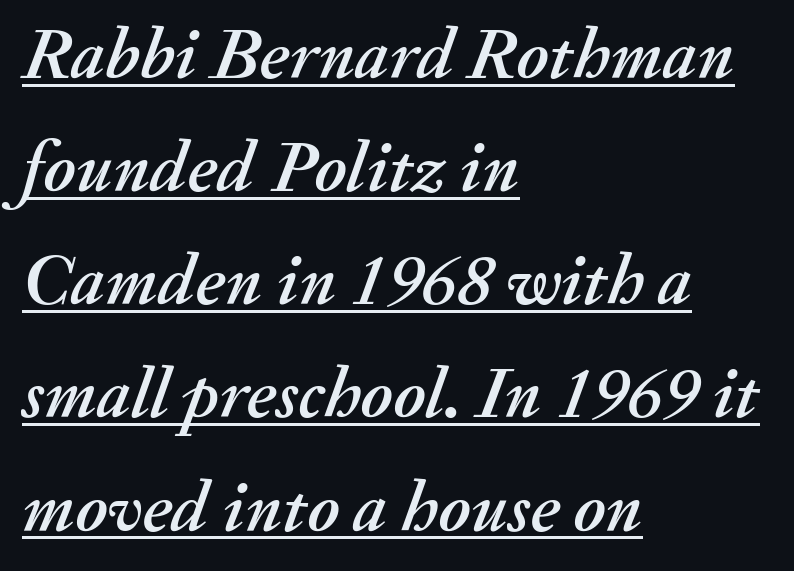
The image shows 73 px text type, italic (leaning right); set left-aligned, normal line spacing (1.55x), normal letter spacing, underlined; medium stroke contrast and a small x-height.
